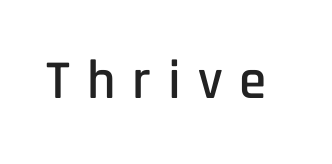
The image shows 55 px condensed sans-serif type, upright; set unusually wide letter spacing (+0.31 em), not underlined; low stroke contrast and a large x-height.
